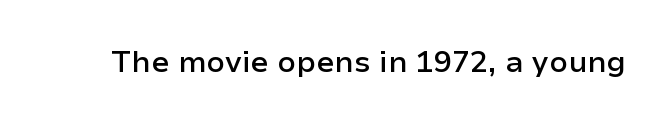
Strokes here are thickened, but only to semibold level. The words here are not underlined. The letters sit at their default tracking, neither squeezed nor spread. Note the varied advance widths — an 'i' is clearly narrower than an 'm'.
